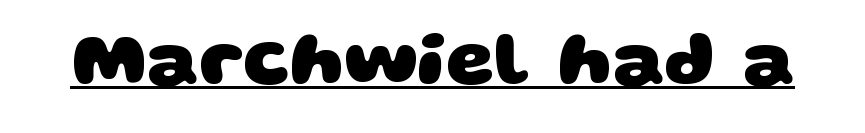
The image shows 76 px heavy, wide sans-serif type; set normal letter spacing, underlined; low stroke contrast and a large x-height.
